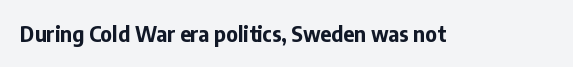
Q: Is the text bold? A: Yes.
Q: Is the text italic (slanted)? A: No, it is upright.
Q: Is the text underlined? A: No.
Q: Is the spacing between letters normal or unusually wide? A: Normal.
